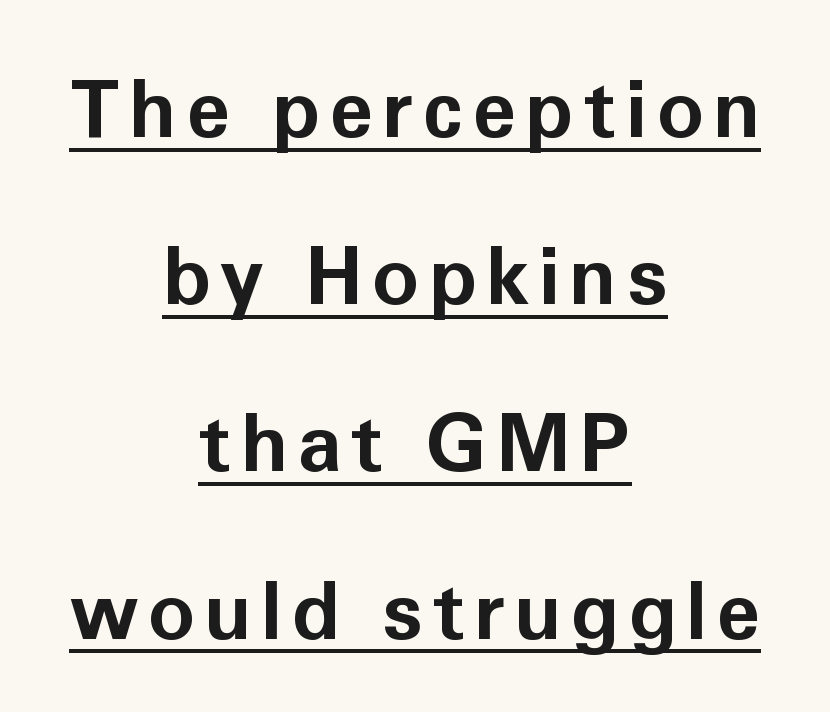
A centered setting, common on invitations and titles, is used for this passage. The type sits square on the baseline with zero lean. A baseline rule has been typeset under these characters. The typeface chosen for these lines omits serifs.
